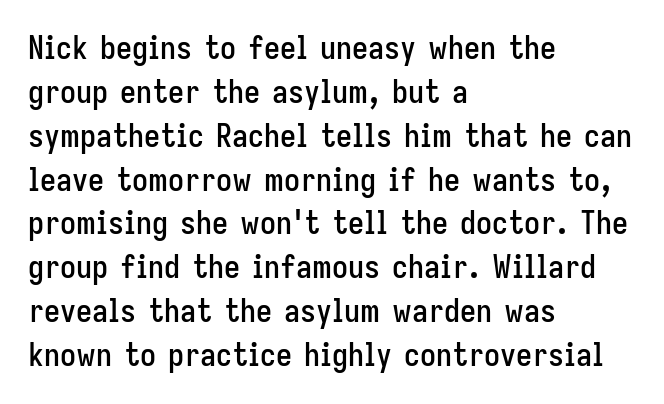
The image shows 32 px condensed sans-serif type, upright; set left-aligned, normal line spacing (1.37x), normal letter spacing, not underlined; low stroke contrast and a medium x-height.
